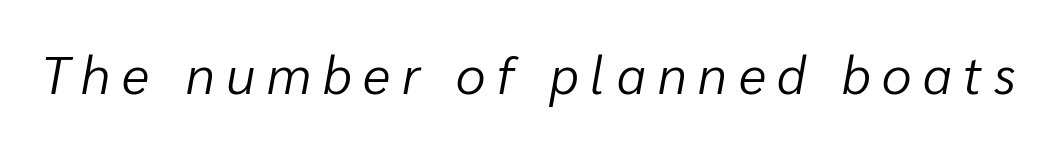
{"italic": "yes", "lean": "right", "slant_degrees": 10, "bold": "no", "weight": "light", "width": "normal", "stroke_contrast": "low", "x_height": "medium", "monospaced": "no", "underline": "no", "letter_spacing": "wide", "letter_spacing_em": 0.22, "glyph_px": 53}
